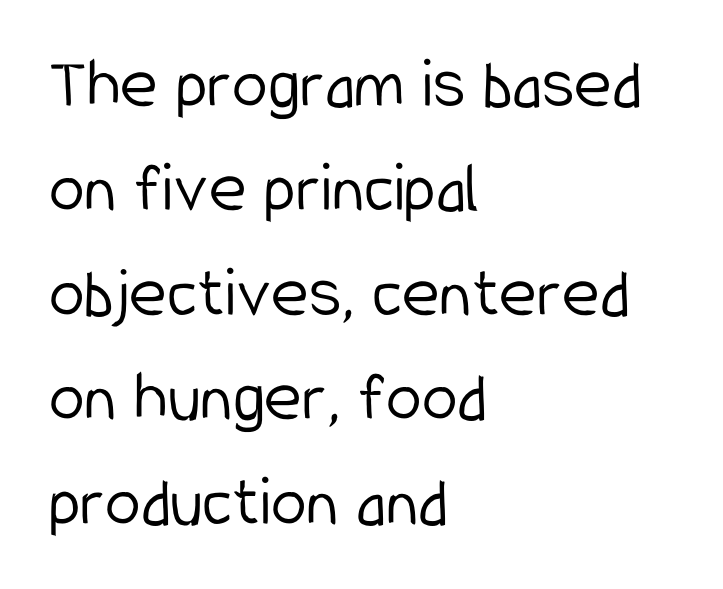
The image shows 72 px light, condensed sans-serif type, upright; set left-aligned, normal line spacing (1.45x), normal letter spacing, not underlined; low stroke contrast and a medium x-height.
